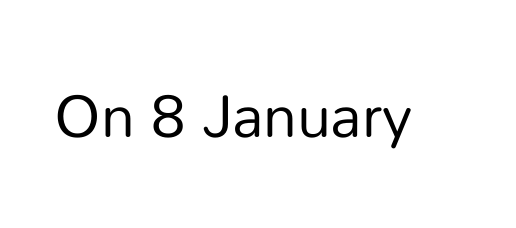
Characters remain perfectly vertical along every line. Bold? No — there's no thickening of the strokes. Serifs: no, the terminals of the letterforms are clean. Here the designer chose a conventional face with non-uniform glyph widths. Clear beneath every line of the passage.
